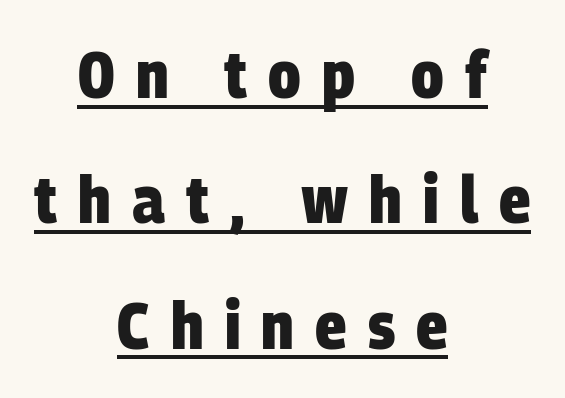
The image shows 66 px heavy, condensed sans-serif type; set centered, loose line spacing (1.9x), unusually wide letter spacing (+0.32 em), underlined; low stroke contrast and a large x-height.
